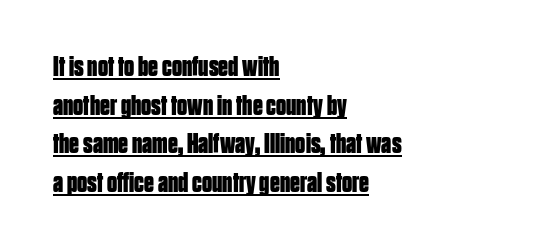
{"serif": "no", "italic": "no", "bold": "yes", "weight": "bold", "width": "condensed", "stroke_contrast": "low", "x_height": "large", "monospaced": "no", "underline": "yes", "align": "left", "line_spacing": "normal", "line_spacing_ratio": 1.38, "letter_spacing": "normal", "letter_spacing_em": 0.0, "glyph_px": 28}
